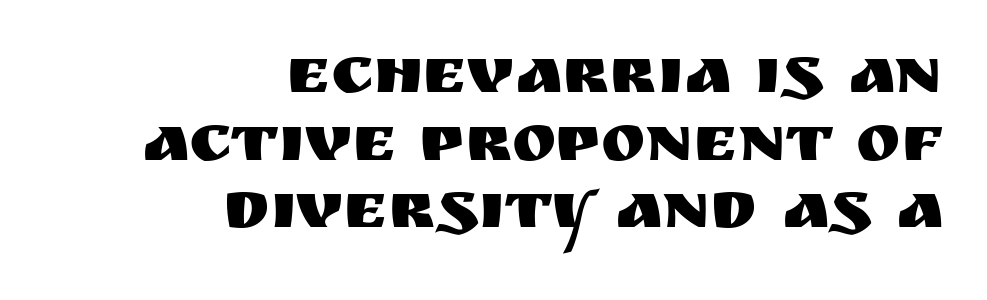
The image shows 67 px sans-serif type, upright; set right-aligned, tight line spacing (1.01x), normal letter spacing, not underlined; medium stroke contrast and a large x-height.
